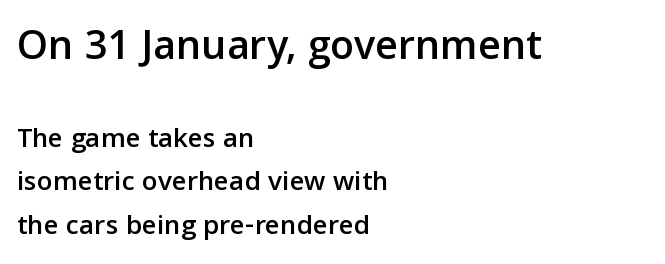
{"serif": "no", "italic": "no", "width": "normal", "stroke_contrast": "low", "x_height": "medium", "monospaced": "no", "underline": "no", "align": "left", "line_spacing": "normal", "line_spacing_ratio": 1.51, "letter_spacing": "normal", "letter_spacing_em": 0.0, "larger_block": "first", "size_ratio": 1.52, "glyph_px": 44}
